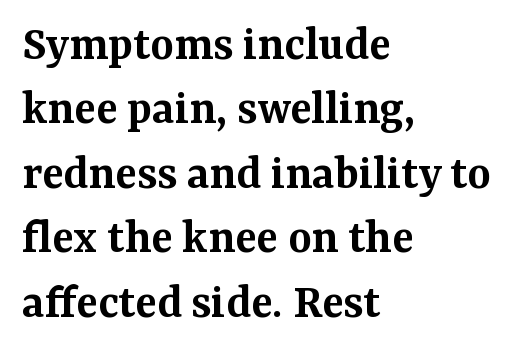
{"serif": "yes", "italic": "no", "bold": "semi", "weight": "semibold", "width": "normal", "stroke_contrast": "medium", "x_height": "medium", "monospaced": "no", "underline": "no", "align": "left", "line_spacing": "normal", "line_spacing_ratio": 1.29, "letter_spacing": "normal", "letter_spacing_em": 0.0, "glyph_px": 50}
